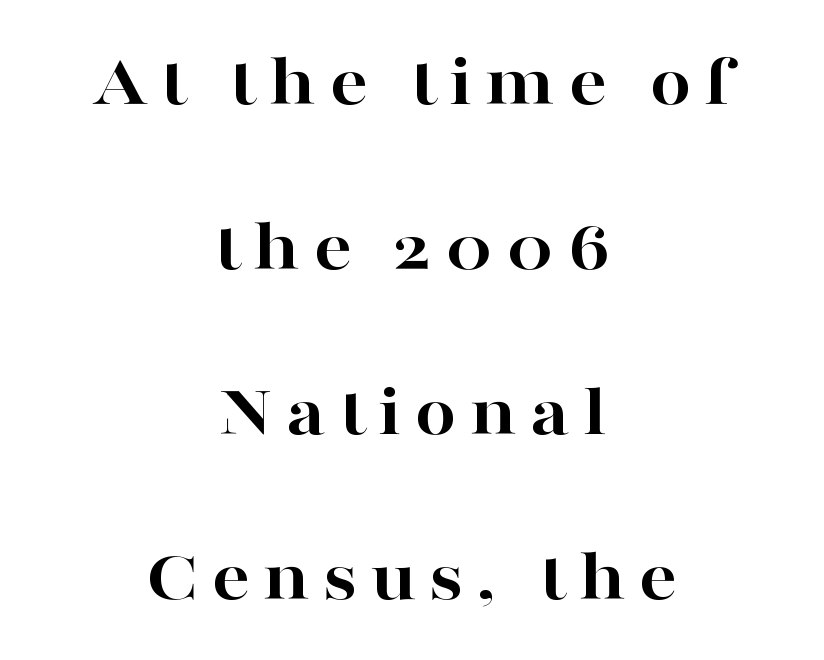
The image shows 75 px bold, wide serif type, upright; set centered, loose line spacing (2.2x), not underlined; high stroke contrast and a medium x-height.
